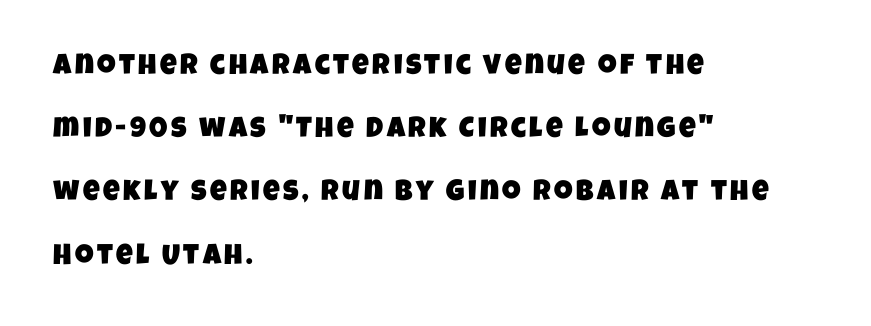
The image shows 29 px condensed sans-serif type; set left-aligned, loose line spacing (2.18x), not underlined; low stroke contrast and a large x-height.
